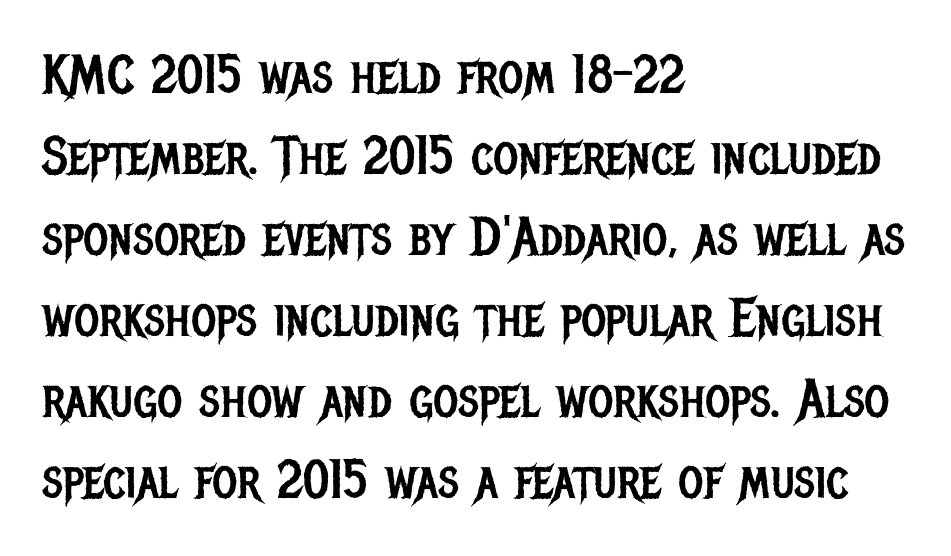
Inter-character spacing is left at the font's built-in metrics. What kind of face is this? One without serifs — a sans. The lines are quadded left. Spacing verdict: proportional, widths tailored to each character. Bare-footed words on every line.
